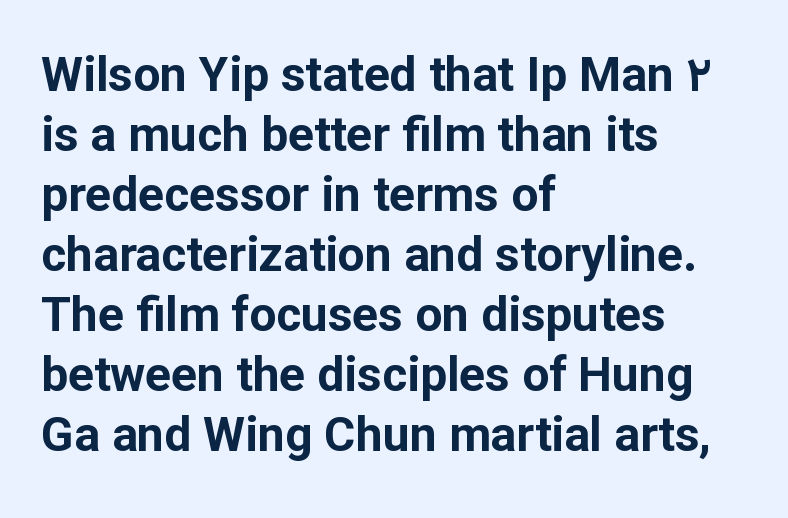
Q: Is the text bold? A: Yes.
Q: Is the text italic (slanted)? A: No, it is upright.
Q: Is the typeface a serif or a sans-serif typeface? A: Sans-serif.
Q: Is the text underlined? A: No.
Q: How is the paragraph aligned? A: Left-aligned.
Q: Is the spacing between letters normal or unusually wide? A: Normal.
Q: Is the spacing between lines tight, normal or loose? A: Normal.
Q: Width (condensed, normal, or wide)? A: Normal.
Q: Stroke contrast? A: Low.
Q: x-height? A: Medium.
Q: Monospaced? A: No.
